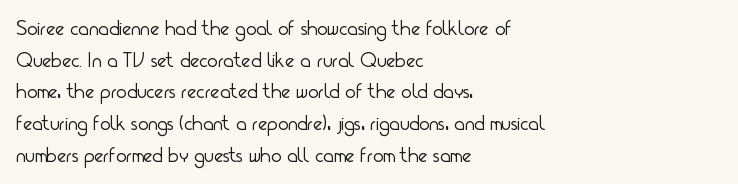
Q: Is the text bold? A: No.
Q: Is the text italic (slanted)? A: No, it is upright.
Q: Is the text underlined? A: No.
Q: How is the paragraph aligned? A: Left-aligned.
Q: Is the spacing between letters normal or unusually wide? A: Normal.
Q: Is the spacing between lines tight, normal or loose? A: Normal.
